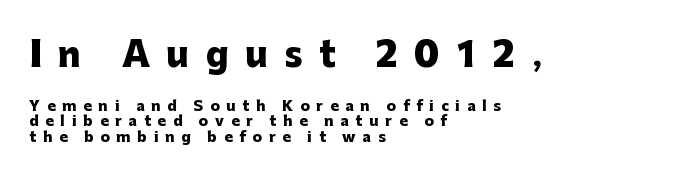
Whoever set this made the first block the dominant, larger element. Here the designer chose a conventional face with non-uniform glyph widths. Tracking here is generous; glyphs stand well apart from one another. The rag falls on the right side of this text block. This sample uses an upright cut, with every glyph sitting square on the baseline. Emphasis by weight is at full strength: bold.
